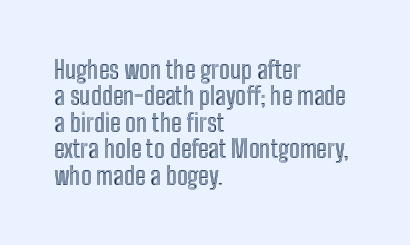
This sample trades vertical openness for compactness between lines. The tracking reads as untouched default to a designer's eye. The glyphs are unaccompanied by any horizontal stroke below them. The setting favours the left margin, as ordinary paragraphs usually do. It's the straight-up-and-down kind of type.
